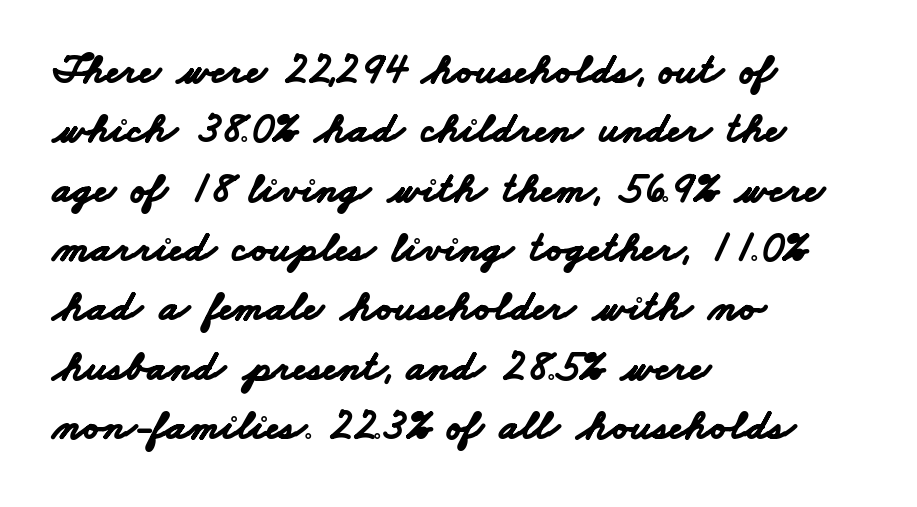
{"serif": "no", "bold": "yes", "weight": "bold", "width": "wide", "stroke_contrast": "low", "x_height": "small", "monospaced": "no", "underline": "no", "align": "left", "line_spacing": "normal", "line_spacing_ratio": 1.38, "letter_spacing": "normal", "letter_spacing_em": 0.0, "glyph_px": 43}
